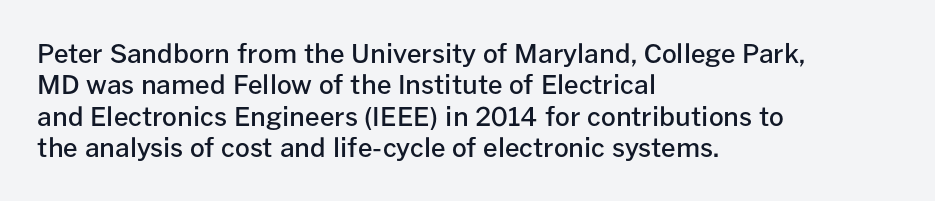
Here the glyphs are tracked normally, forming tight word shapes. Posture: vertical. Quick note: underline off. In CSS terms this would be text-align: left. This is moderately heavy type, rendered in semibold.
